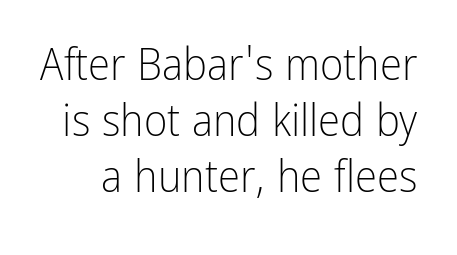
Q: Is the text bold? A: No.
Q: Is the text italic (slanted)? A: No, it is upright.
Q: Is the typeface a serif or a sans-serif typeface? A: Sans-serif.
Q: Is the text underlined? A: No.
Q: Is the spacing between letters normal or unusually wide? A: Normal.
Q: Is the spacing between lines tight, normal or loose? A: Normal.
Q: Width (condensed, normal, or wide)? A: Condensed.
Q: Stroke contrast? A: Low.
Q: x-height? A: Medium.
Q: Monospaced? A: No.
